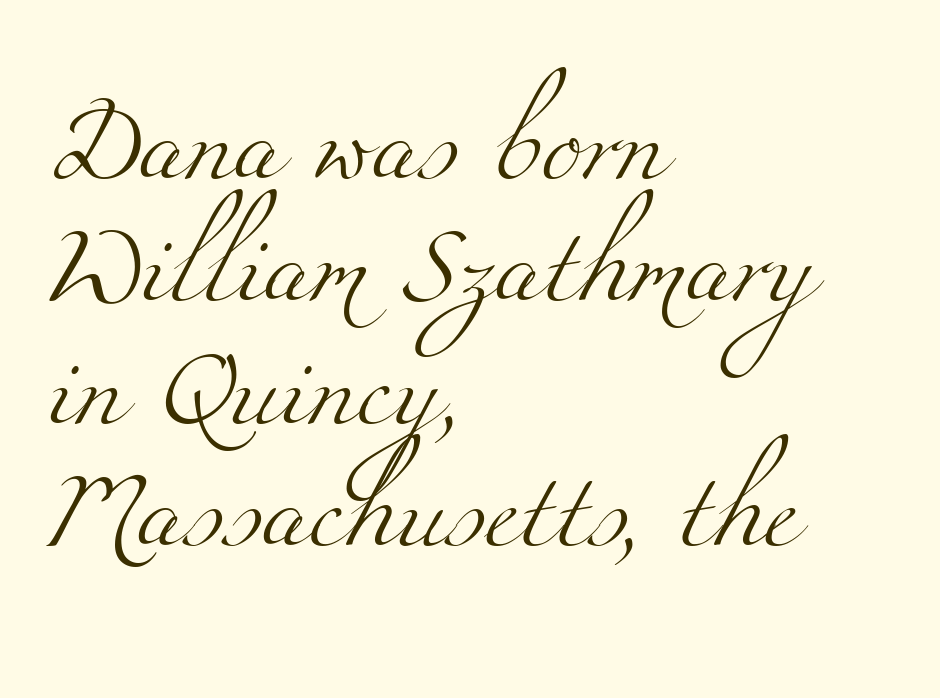
{"bold": "no", "weight": "light", "width": "wide", "stroke_contrast": "medium", "x_height": "small", "monospaced": "no", "underline": "no", "align": "left", "line_spacing": "normal", "line_spacing_ratio": 1.59, "letter_spacing": "normal", "letter_spacing_em": 0.0, "glyph_px": 77}
